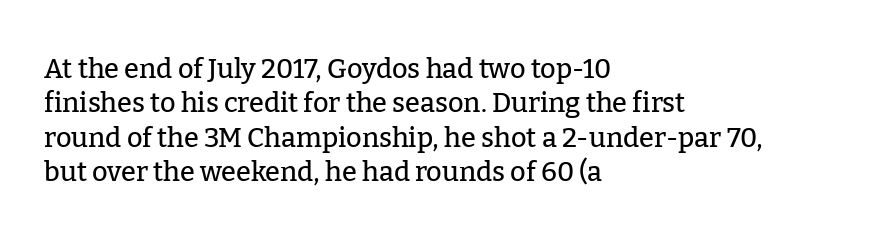
Q: Is the text italic (slanted)? A: No, it is upright.
Q: Is the text underlined? A: No.
Q: How is the paragraph aligned? A: Left-aligned.
Q: Is the spacing between letters normal or unusually wide? A: Normal.
Q: Is the spacing between lines tight, normal or loose? A: Normal.
